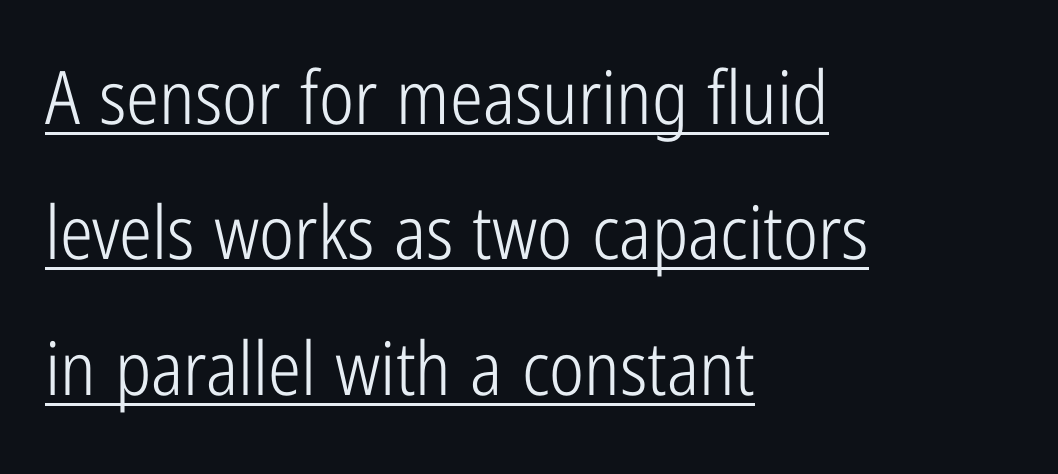
Q: Is the text bold? A: No.
Q: Is the text italic (slanted)? A: No, it is upright.
Q: Is the typeface a serif or a sans-serif typeface? A: Sans-serif.
Q: Is the text underlined? A: Yes.
Q: How is the paragraph aligned? A: Left-aligned.
Q: Is the spacing between letters normal or unusually wide? A: Normal.
Q: Width (condensed, normal, or wide)? A: Condensed.
Q: Stroke contrast? A: Low.
Q: x-height? A: Medium.
Q: Monospaced? A: No.
